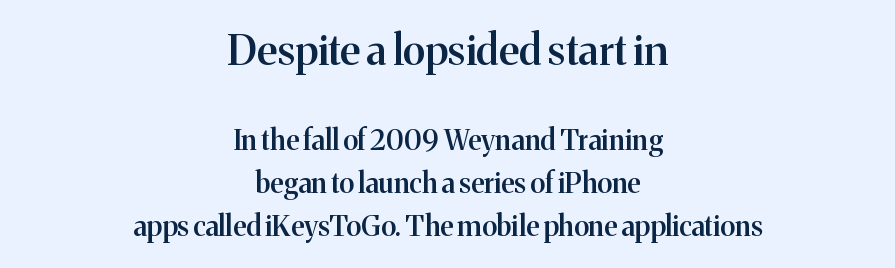
Q: Is the text bold? A: Semi-bold.
Q: Is the text italic (slanted)? A: No, it is upright.
Q: Is the typeface a serif or a sans-serif typeface? A: Serif.
Q: Is the text underlined? A: No.
Q: How is the paragraph aligned? A: Centered.
Q: Is the spacing between letters normal or unusually wide? A: Normal.
Q: Is the spacing between lines tight, normal or loose? A: Normal.
Q: Which block of text is set in a larger size, the first (top) or the second (bottom)? A: The first (top) one.
Q: Width (condensed, normal, or wide)? A: Normal.
Q: Stroke contrast? A: Medium.
Q: x-height? A: Medium.
Q: Monospaced? A: No.
